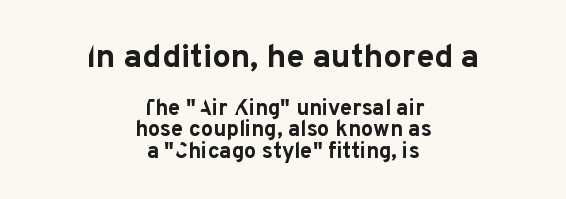
{"serif": "no", "italic": "no", "bold": "yes", "weight": "bold", "width": "normal", "stroke_contrast": "low", "x_height": "medium", "monospaced": "no", "underline": "no", "align": "center", "line_spacing": "tight", "line_spacing_ratio": 0.98, "letter_spacing": "normal", "letter_spacing_em": 0.0, "larger_block": "first", "size_ratio": 1.5, "glyph_px": 33}
